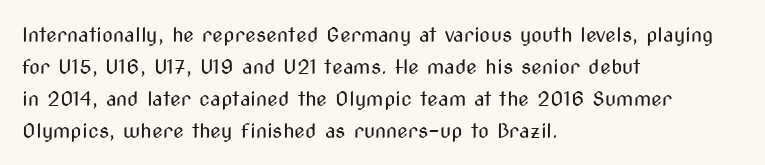
The image shows 20 px text type, upright; set left-aligned, normal line spacing (1.6x), normal letter spacing, not underlined.
